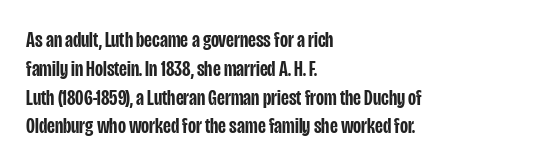
The image shows 22 px text type, upright; set left-aligned, normal line spacing (1.31x), normal letter spacing, not underlined.
